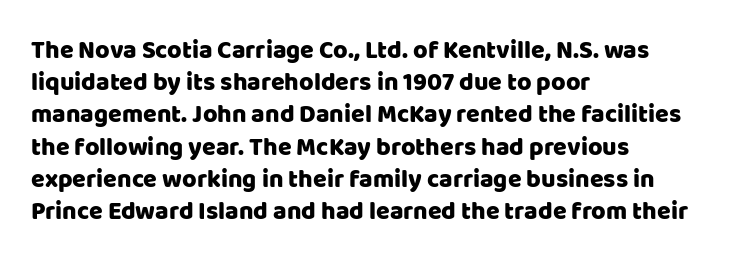
Q: Is the text italic (slanted)? A: No, it is upright.
Q: Is the text underlined? A: No.
Q: How is the paragraph aligned? A: Left-aligned.
Q: Is the spacing between letters normal or unusually wide? A: Normal.
Q: Is the spacing between lines tight, normal or loose? A: Normal.
